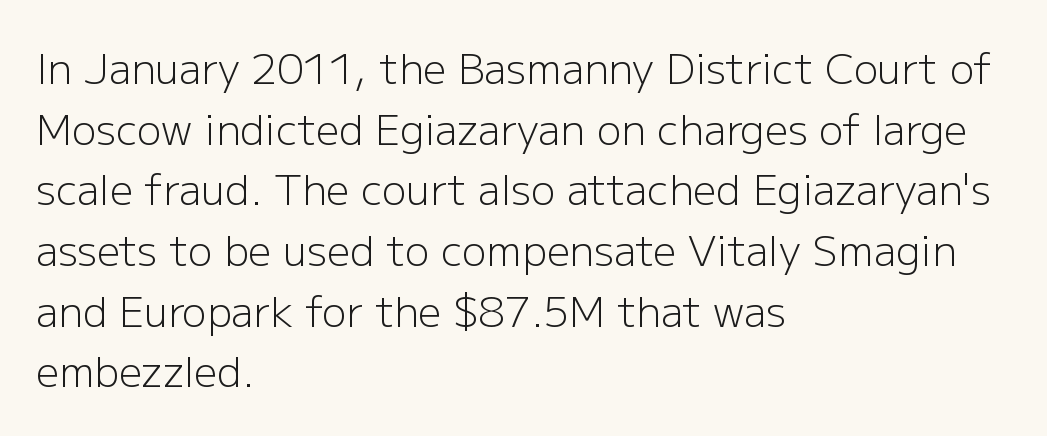
Horizontal alignment here is leftward, the default for most running prose. The font family rendered here belongs to the sans-serif group. Each new line begins a customary step beneath the previous one. Compared with typical body copy, the letter spacing here is the same. Type without underlining.
